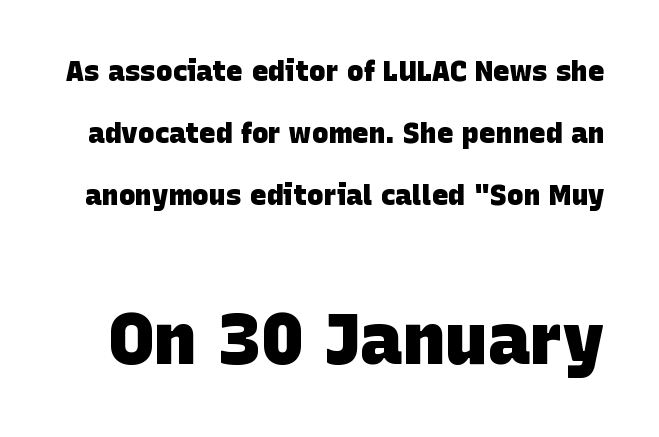
The image shows 71 px heavy sans-serif type; set loose line spacing (2.21x), normal letter spacing, not underlined; the second (bottom) block is 2.54x larger; low stroke contrast and a large x-height.
